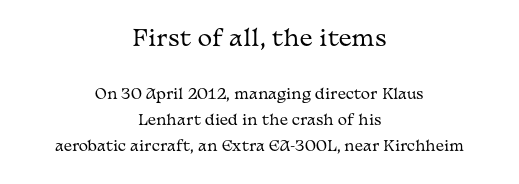
Q: Is the text bold? A: No.
Q: Is the text italic (slanted)? A: No, it is upright.
Q: Is the text underlined? A: No.
Q: How is the paragraph aligned? A: Centered.
Q: Is the spacing between letters normal or unusually wide? A: Normal.
Q: Which block of text is set in a larger size, the first (top) or the second (bottom)? A: The first (top) one.
